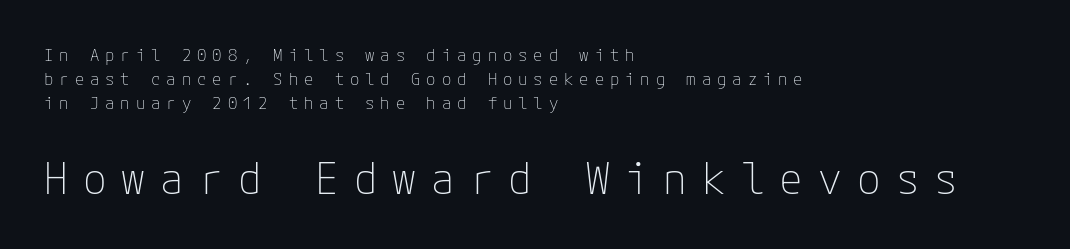
Q: Is the text bold? A: No.
Q: Is the text italic (slanted)? A: No, it is upright.
Q: Is the typeface a serif or a sans-serif typeface? A: Sans-serif.
Q: Is the text underlined? A: No.
Q: How is the paragraph aligned? A: Left-aligned.
Q: Is the spacing between letters normal or unusually wide? A: Unusually wide.
Q: Is the spacing between lines tight, normal or loose? A: Normal.
Q: Which block of text is set in a larger size, the first (top) or the second (bottom)? A: The second (bottom) one.
Q: Width (condensed, normal, or wide)? A: Normal.
Q: Stroke contrast? A: Low.
Q: x-height? A: Medium.
